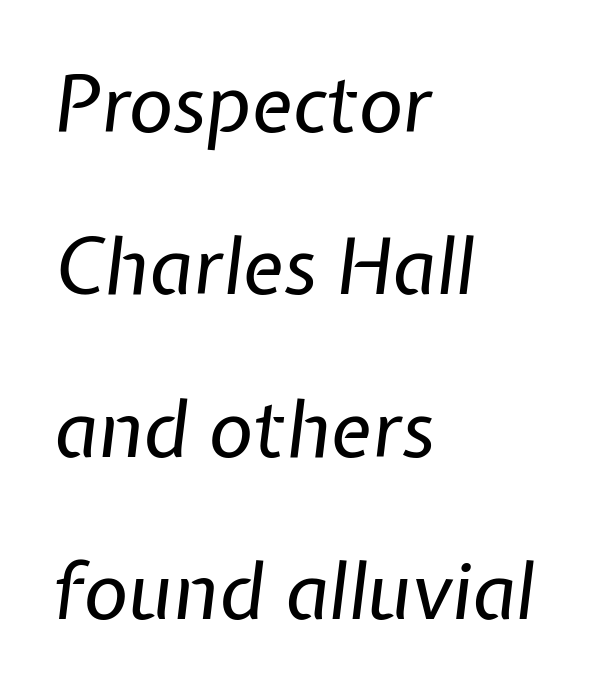
{"italic": "yes", "lean": "right", "slant_degrees": 7, "bold": "no", "weight": "regular", "width": "normal", "stroke_contrast": "low", "x_height": "medium", "monospaced": "no", "underline": "no", "align": "left", "line_spacing": "loose", "line_spacing_ratio": 2.11, "letter_spacing": "normal", "letter_spacing_em": 0.0, "glyph_px": 77}
